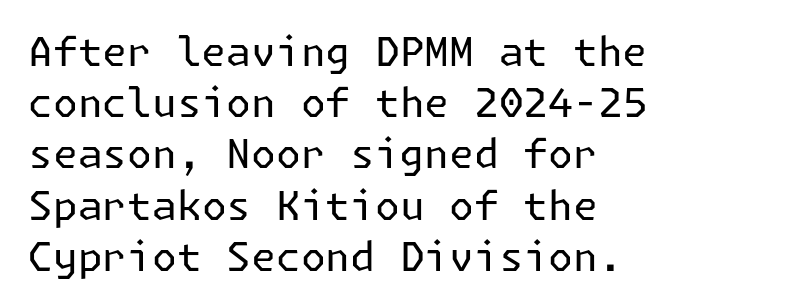
{"serif": "no", "italic": "no", "bold": "no", "weight": "regular", "width": "normal", "stroke_contrast": "low", "x_height": "medium", "underline": "no", "align": "left", "line_spacing": "normal", "line_spacing_ratio": 1.28, "letter_spacing": "normal", "letter_spacing_em": 0.0, "glyph_px": 40}
